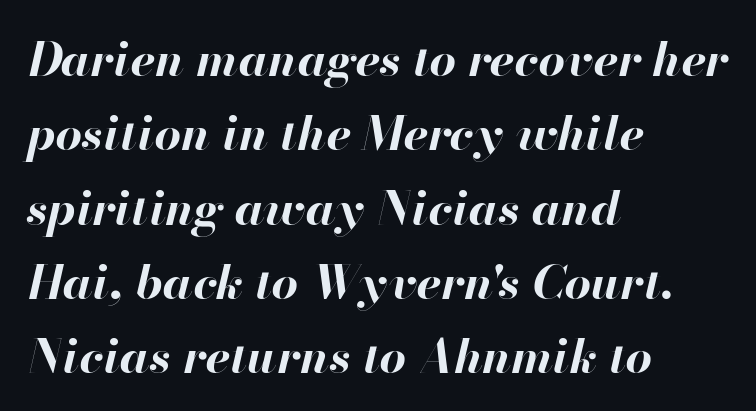
The image shows 47 px bold type, italic (leaning right); set left-aligned, normal line spacing (1.58x), normal letter spacing, not underlined; high stroke contrast and a small x-height.
